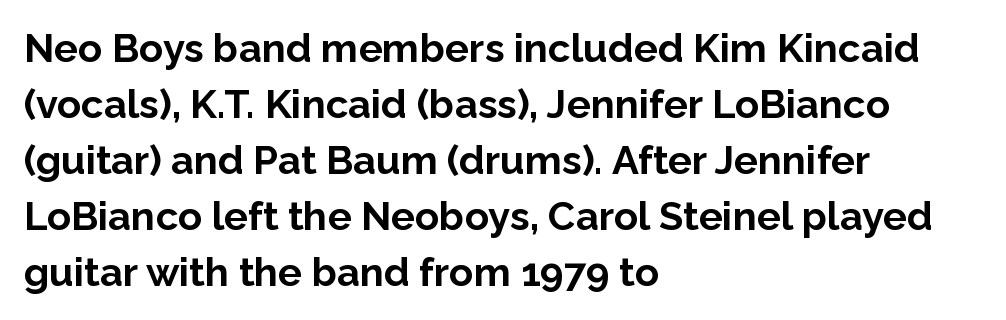
Q: Is the text bold? A: Yes.
Q: Is the text italic (slanted)? A: No, it is upright.
Q: Is the typeface a serif or a sans-serif typeface? A: Sans-serif.
Q: Is the text underlined? A: No.
Q: How is the paragraph aligned? A: Left-aligned.
Q: Is the spacing between letters normal or unusually wide? A: Normal.
Q: Is the spacing between lines tight, normal or loose? A: Normal.
Q: Width (condensed, normal, or wide)? A: Normal.
Q: Stroke contrast? A: Low.
Q: x-height? A: Medium.
Q: Monospaced? A: No.
